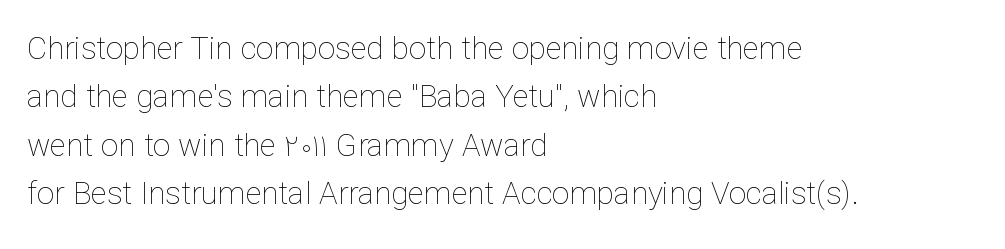
The image shows 31 px thin type, upright; set left-aligned, normal line spacing (1.56x), normal letter spacing, not underlined; low stroke contrast and a medium x-height.
